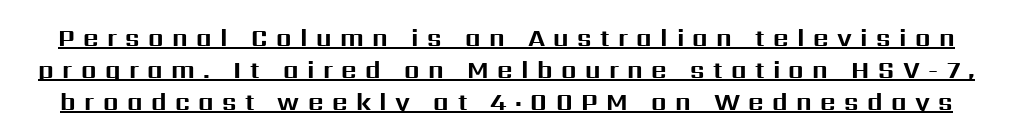
Q: Is the text bold? A: Yes.
Q: Is the text italic (slanted)? A: No, it is upright.
Q: Is the text underlined? A: Yes.
Q: Is the spacing between letters normal or unusually wide? A: Unusually wide.
Q: Is the spacing between lines tight, normal or loose? A: Normal.
